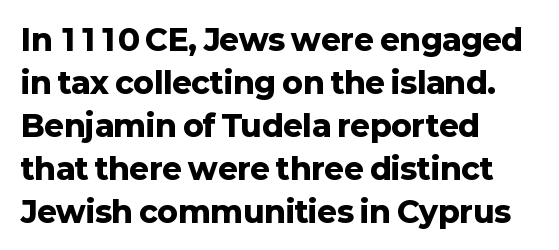
{"serif": "no", "italic": "no", "bold": "yes", "weight": "heavy", "width": "normal", "stroke_contrast": "low", "x_height": "medium", "monospaced": "no", "underline": "no", "align": "left", "line_spacing": "normal", "line_spacing_ratio": 1.43, "letter_spacing": "normal", "letter_spacing_em": 0.0, "glyph_px": 30}
